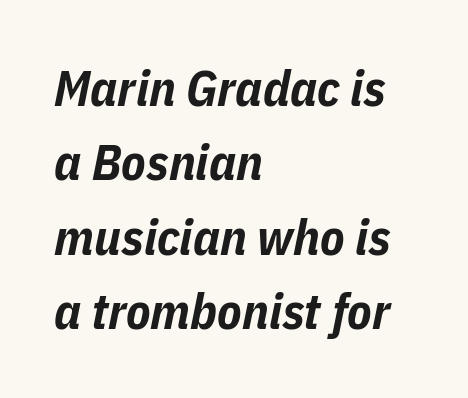
Leading: standard. Set as a true bold cut, around the 700 mark. Do the characters align in a grid? No, the font is proportional. Every row of glyphs begins at an identical x-position on the left.
